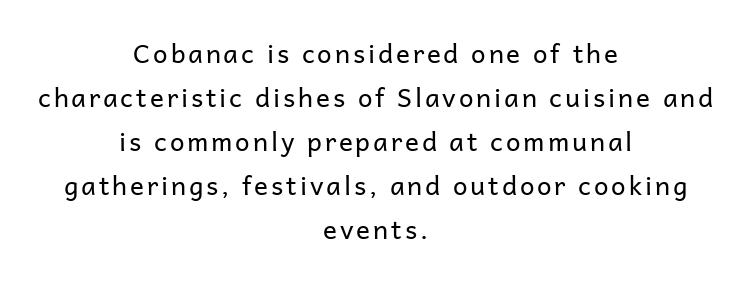
The image shows 26 px text type, upright; set centered, normal line spacing (1.69x), not underlined.
